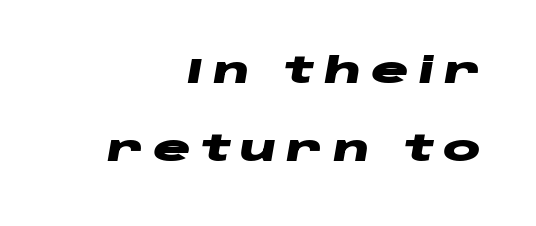
The image shows 35 px heavy, wide type, italic (leaning right); set right-aligned, loose line spacing (2.24x), unusually wide letter spacing (+0.27 em), not underlined; low stroke contrast and a large x-height.
